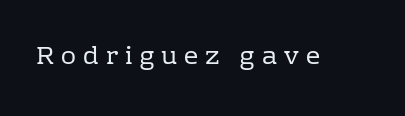
The image shows 25 px text type, upright; set unusually wide letter spacing (+0.28 em), not underlined.
